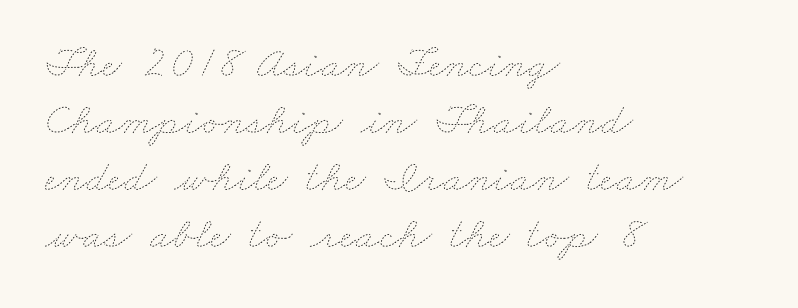
Q: Is the text bold? A: No.
Q: Is the text underlined? A: No.
Q: How is the paragraph aligned? A: Left-aligned.
Q: Is the spacing between letters normal or unusually wide? A: Normal.
Q: Is the spacing between lines tight, normal or loose? A: Normal.
Q: Width (condensed, normal, or wide)? A: Wide.
Q: Stroke contrast? A: Low.
Q: x-height? A: Small.
Q: Monospaced? A: No.
